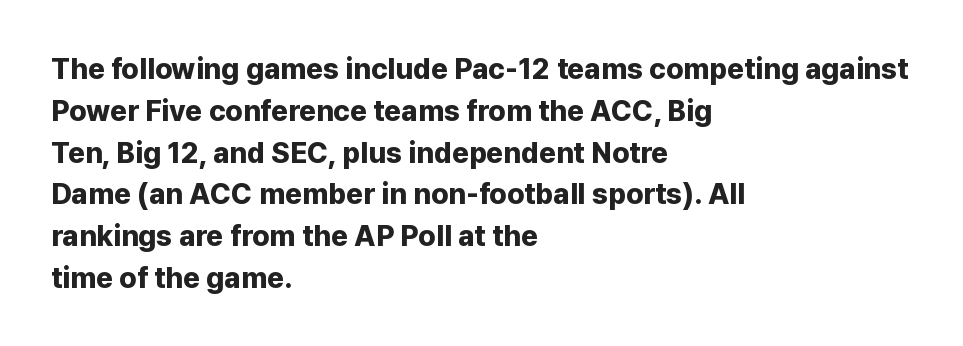
Q: Is the text bold? A: Yes.
Q: Is the text italic (slanted)? A: No, it is upright.
Q: Is the typeface a serif or a sans-serif typeface? A: Sans-serif.
Q: Is the text underlined? A: No.
Q: How is the paragraph aligned? A: Left-aligned.
Q: Is the spacing between letters normal or unusually wide? A: Normal.
Q: Is the spacing between lines tight, normal or loose? A: Normal.
Q: Width (condensed, normal, or wide)? A: Normal.
Q: Stroke contrast? A: Low.
Q: x-height? A: Medium.
Q: Monospaced? A: No.
